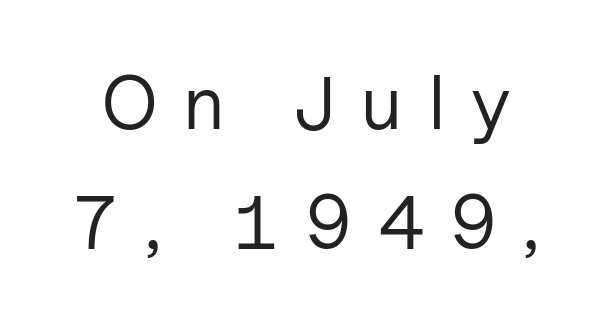
Q: Is the text bold? A: No.
Q: Is the text italic (slanted)? A: No, it is upright.
Q: Is the typeface a serif or a sans-serif typeface? A: Sans-serif.
Q: Is the text underlined? A: No.
Q: Is the spacing between letters normal or unusually wide? A: Unusually wide.
Q: Is the spacing between lines tight, normal or loose? A: Normal.
Q: Width (condensed, normal, or wide)? A: Normal.
Q: Stroke contrast? A: Low.
Q: x-height? A: Medium.
Q: Monospaced? A: No.
